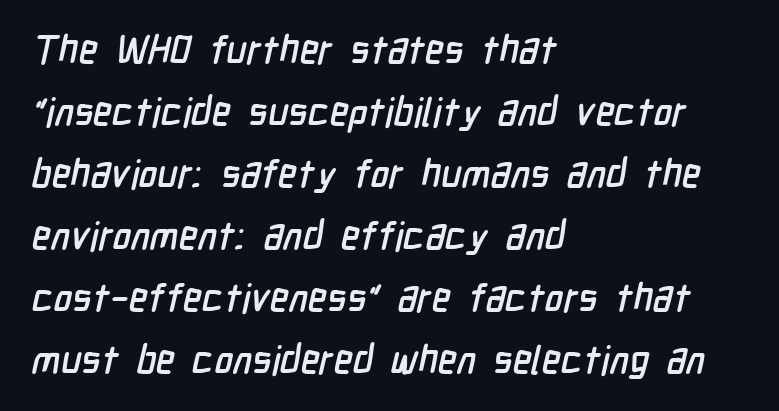
Q: Is the typeface a serif or a sans-serif typeface? A: Sans-serif.
Q: Is the text underlined? A: No.
Q: How is the paragraph aligned? A: Left-aligned.
Q: Is the spacing between letters normal or unusually wide? A: Normal.
Q: Is the spacing between lines tight, normal or loose? A: Normal.
Q: Width (condensed, normal, or wide)? A: Condensed.
Q: Stroke contrast? A: Low.
Q: x-height? A: Medium.
Q: Monospaced? A: No.
